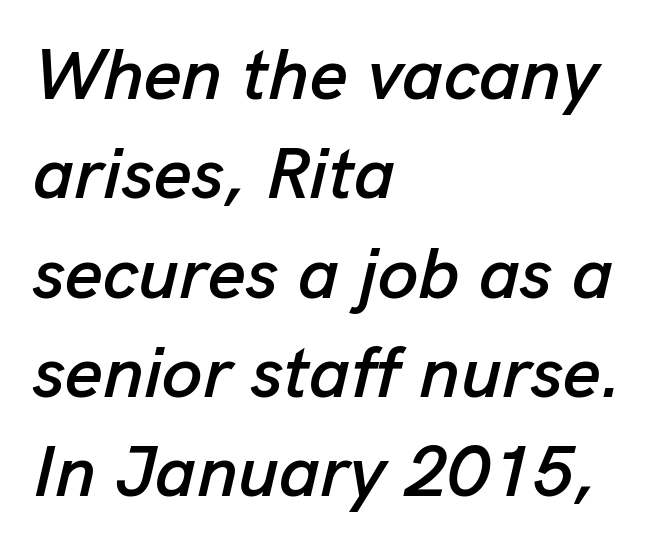
Q: Is the text italic (slanted)? A: Yes, it leans right by about 13 degrees.
Q: Is the text underlined? A: No.
Q: How is the paragraph aligned? A: Left-aligned.
Q: Is the spacing between letters normal or unusually wide? A: Normal.
Q: Is the spacing between lines tight, normal or loose? A: Normal.
Q: Width (condensed, normal, or wide)? A: Normal.
Q: Stroke contrast? A: Low.
Q: x-height? A: Medium.
Q: Monospaced? A: No.
